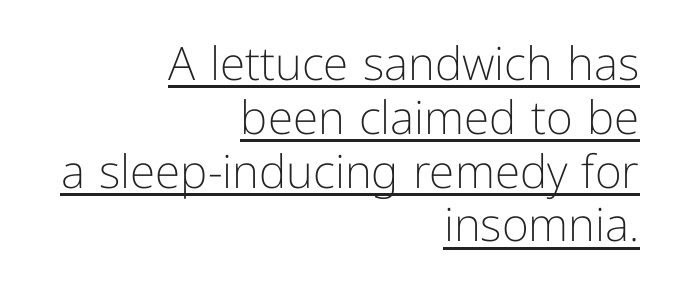
{"serif": "no", "italic": "no", "bold": "no", "weight": "light", "width": "normal", "stroke_contrast": "low", "x_height": "medium", "monospaced": "no", "underline": "yes", "align": "right", "line_spacing_ratio": 1.17, "letter_spacing": "normal", "letter_spacing_em": 0.0, "glyph_px": 46}
